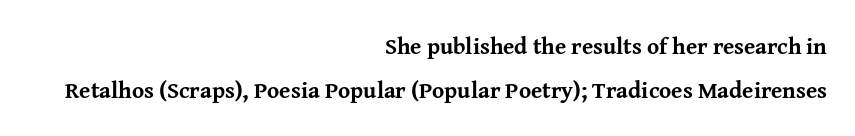
Q: Is the text bold? A: Yes.
Q: Is the text italic (slanted)? A: No, it is upright.
Q: Is the text underlined? A: No.
Q: How is the paragraph aligned? A: Right-aligned.
Q: Is the spacing between letters normal or unusually wide? A: Normal.
Q: Is the spacing between lines tight, normal or loose? A: Loose.
